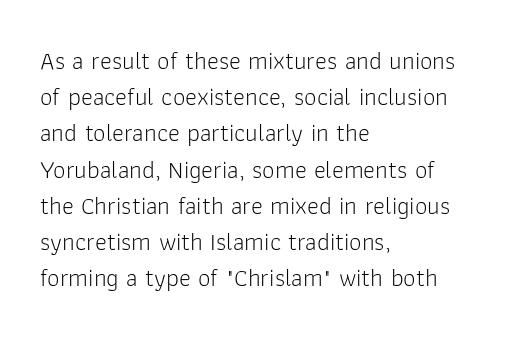
The cut favours lightness, reaching ordinary text weight at its darkest. Left-aligned paragraph, ragged on the right. There is no visible air inserted between adjacent glyphs. Has an underline been added? It has not. Upright lettering throughout. Leading matches the norm, producing a regular column.
